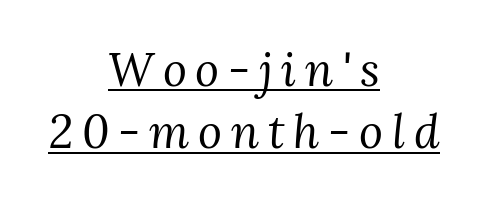
The image shows 46 px regular-weight serif type, italic (leaning right); set centered, normal line spacing (1.35x), underlined; medium stroke contrast and a medium x-height.
